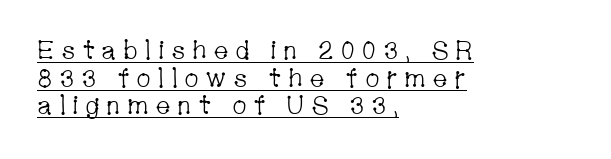
{"italic": "no", "bold": "no", "underline": "yes", "align": "left", "line_spacing": "tight", "line_spacing_ratio": 1.06, "letter_spacing": "wide", "letter_spacing_em": 0.24, "glyph_px": 26}
